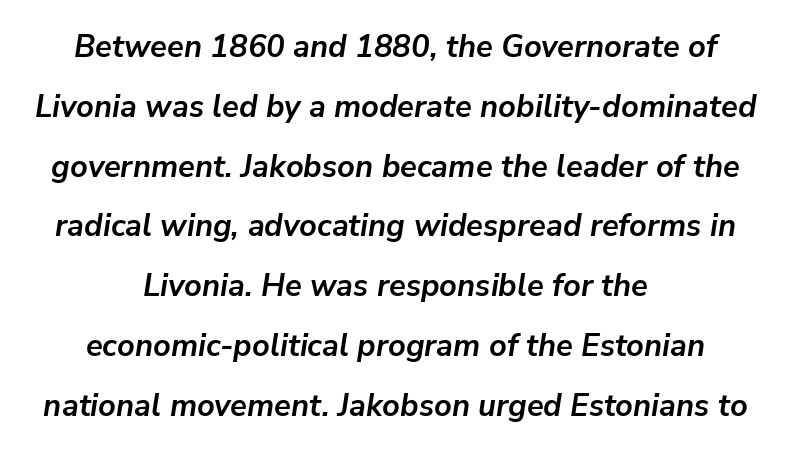
{"italic": "yes", "lean": "right", "slant_degrees": 9, "bold": "yes", "weight": "semibold", "width": "normal", "stroke_contrast": "low", "x_height": "medium", "monospaced": "no", "underline": "no", "align": "center", "line_spacing": "loose", "line_spacing_ratio": 1.93, "letter_spacing": "normal", "letter_spacing_em": 0.0, "glyph_px": 31}
